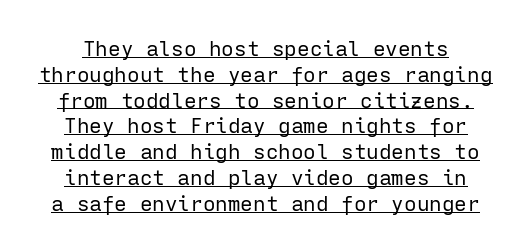
What decoration does the sample have? An underline. On a weight scale, this lands at 450 or below. Observe the ordinary spacing: letters are neighbours, not strangers. Italic: no, the glyphs are upright roman.
